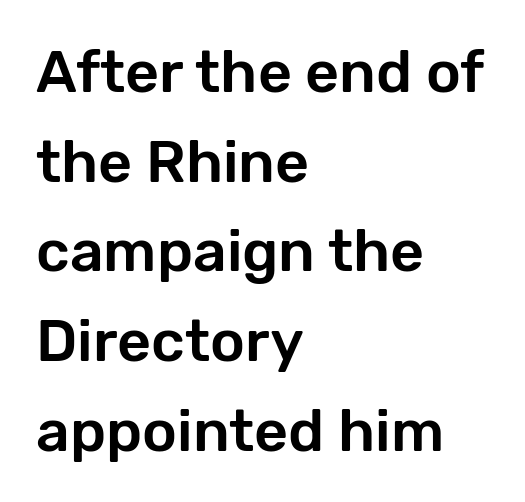
The image shows 59 px sans-serif type, upright; set left-aligned, normal line spacing (1.52x), normal letter spacing, not underlined; low stroke contrast and a medium x-height.
